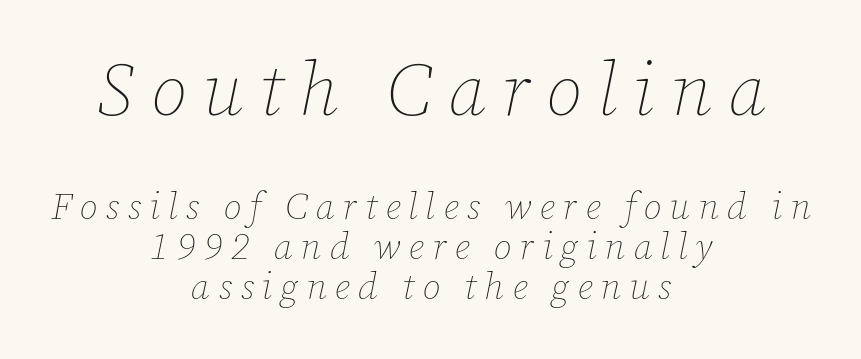
{"italic": "yes", "lean": "right", "slant_degrees": 12, "bold": "no", "weight": "thin", "width": "normal", "stroke_contrast": "low", "x_height": "medium", "monospaced": "no", "underline": "no", "align": "center", "line_spacing": "tight", "line_spacing_ratio": 1.07, "letter_spacing": "wide", "letter_spacing_em": 0.22, "larger_block": "first", "size_ratio": 2.0, "glyph_px": 74}
